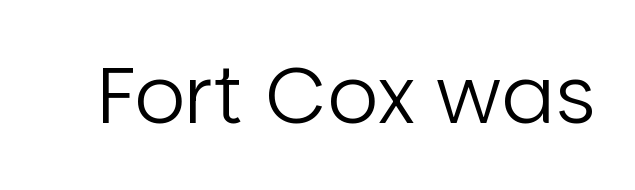
The image shows 80 px regular-weight sans-serif type, upright; set normal letter spacing, not underlined; low stroke contrast and a large x-height.
